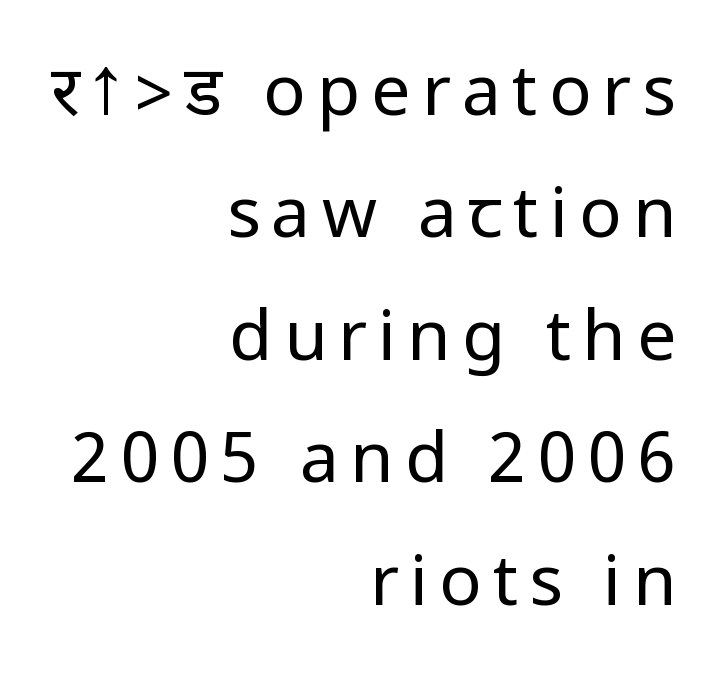
Q: Is the text bold? A: No.
Q: Is the text italic (slanted)? A: No, it is upright.
Q: Is the typeface a serif or a sans-serif typeface? A: Sans-serif.
Q: Is the text underlined? A: No.
Q: How is the paragraph aligned? A: Right-aligned.
Q: Width (condensed, normal, or wide)? A: Condensed.
Q: Stroke contrast? A: Low.
